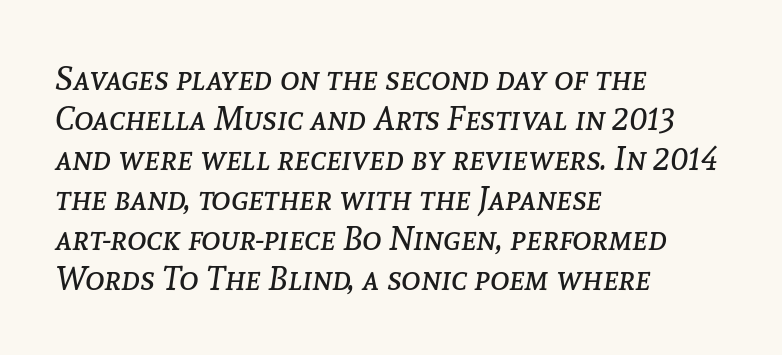
The face used here is proportionally spaced, like ordinary book or web type. An italicized treatment has been applied to the whole sample. These glyphs show unthickened strokes, regular width or finer. Line starts are locked; line ends wander. Clear beneath every line of the passage. No extra tracking has been applied to these lines.
